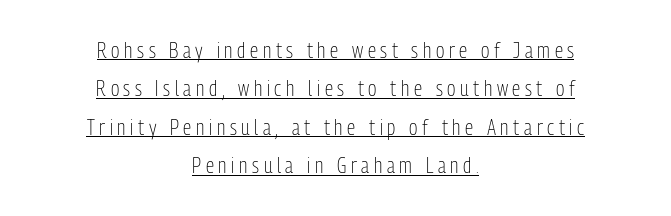
{"italic": "no", "bold": "no", "underline": "yes", "align": "center", "line_spacing_ratio": 1.83, "letter_spacing": "wide", "letter_spacing_em": 0.22, "glyph_px": 21}
